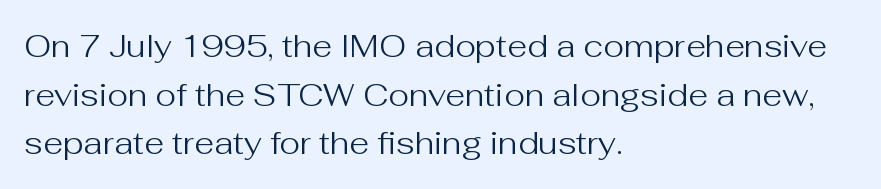
How would I describe the line gaps? Plain and ordinary. Varying glyph widths throughout — classic text-font behaviour. Typeset ragged right — the left edge is the straight one. Each letter's strokes conclude bluntly, with no projecting serifs. Tracking value appears to be zero — textbook default spacing. Every stem runs plumb, perpendicular to the baseline.
